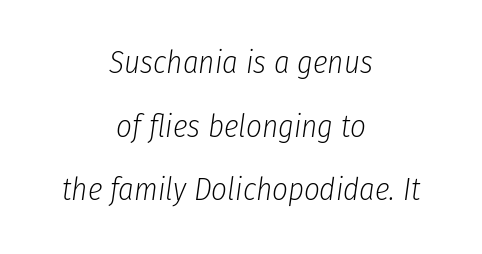
Q: Is the text bold? A: No.
Q: Is the text italic (slanted)? A: Yes, it leans right by about 8 degrees.
Q: Is the text underlined? A: No.
Q: How is the paragraph aligned? A: Centered.
Q: Is the spacing between letters normal or unusually wide? A: Normal.
Q: Is the spacing between lines tight, normal or loose? A: Loose.
Q: Width (condensed, normal, or wide)? A: Condensed.
Q: Stroke contrast? A: Low.
Q: x-height? A: Medium.
Q: Monospaced? A: No.
